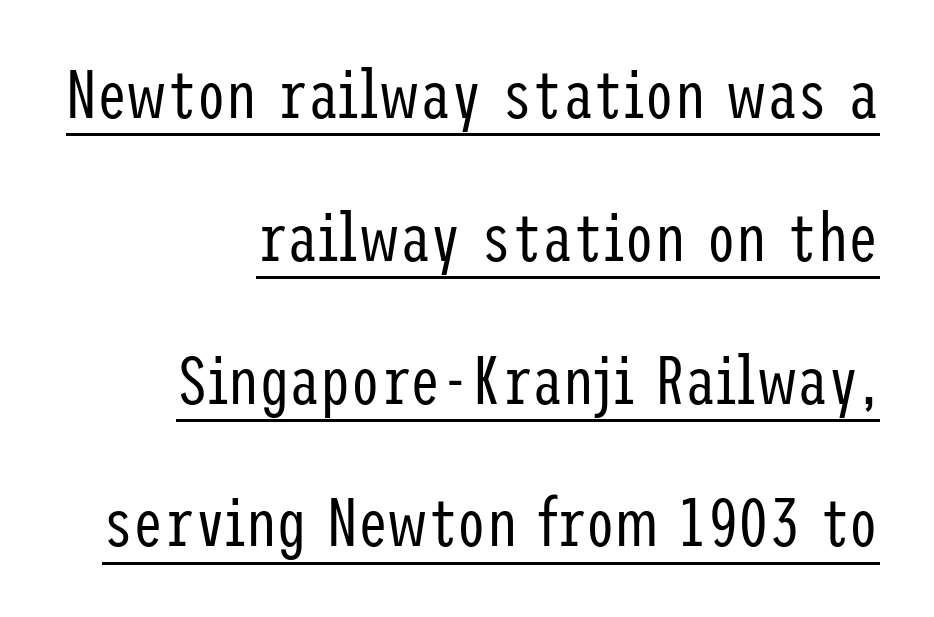
The image shows 68 px regular-weight, condensed sans-serif type, upright; set right-aligned, loose line spacing (2.1x), normal letter spacing, underlined; low stroke contrast and a medium x-height.
